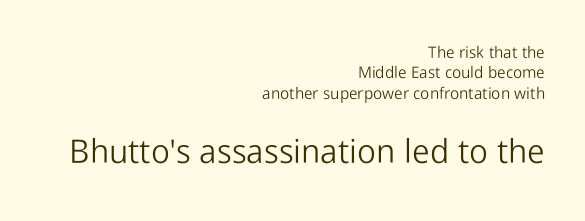
Q: Is the text bold? A: No.
Q: Is the text italic (slanted)? A: No, it is upright.
Q: Is the typeface a serif or a sans-serif typeface? A: Sans-serif.
Q: Is the text underlined? A: No.
Q: How is the paragraph aligned? A: Right-aligned.
Q: Is the spacing between letters normal or unusually wide? A: Normal.
Q: Is the spacing between lines tight, normal or loose? A: Normal.
Q: Which block of text is set in a larger size, the first (top) or the second (bottom)? A: The second (bottom) one.
Q: Width (condensed, normal, or wide)? A: Normal.
Q: Stroke contrast? A: Low.
Q: x-height? A: Medium.
Q: Monospaced? A: No.
